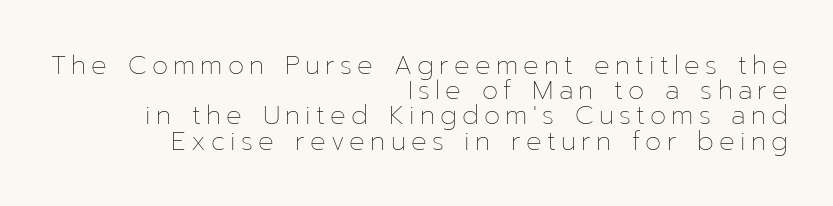
Bold? No — there's no thickening of the strokes. The line-height multiplier appears low, near solid setting. Do the letters lean? They stand straight. Bare-footed words on every line. Layout note: lines flush right. The letterforms stand isolated, each surrounded by extra space.
